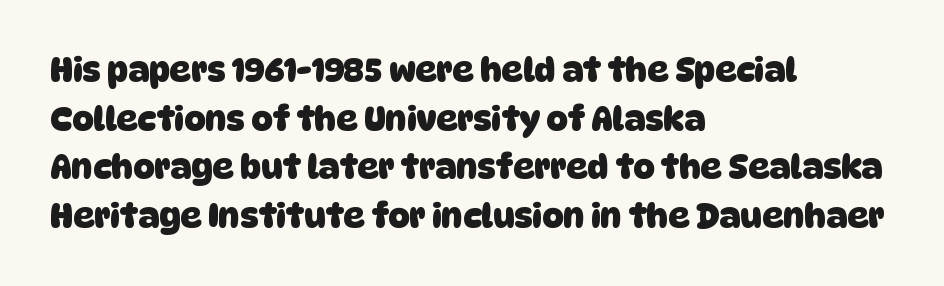
Stroke terminals: plain, sans-serif. Beneath every word, the page is bare. Short note: letters normally spaced. The block of text has a typical density, with ordinary space between rows.
